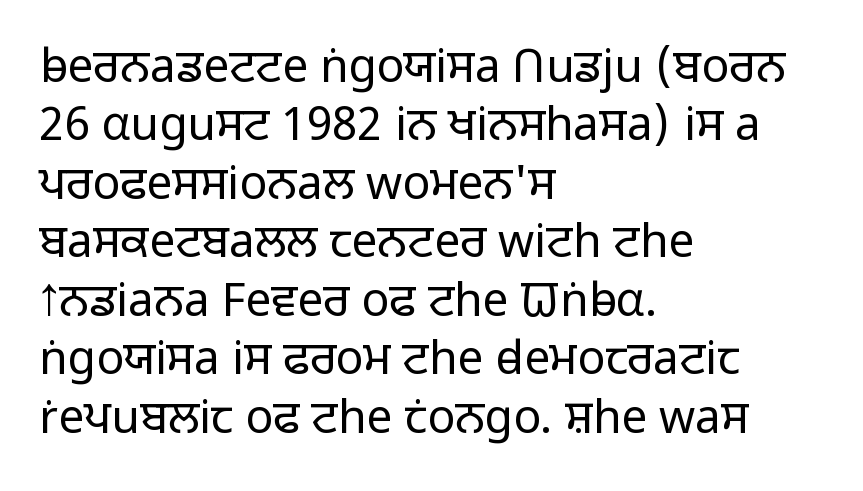
{"serif": "no", "italic": "no", "bold": "no", "weight": "light", "width": "normal", "stroke_contrast": "low", "x_height": "medium", "monospaced": "no", "underline": "no", "align": "left", "line_spacing": "normal", "line_spacing_ratio": 1.27, "letter_spacing": "normal", "letter_spacing_em": 0.0, "glyph_px": 46}
